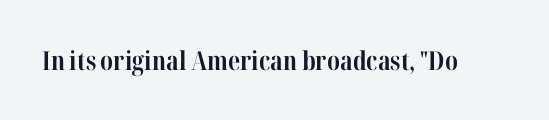
{"italic": "no", "bold": "yes", "underline": "no", "letter_spacing": "normal", "letter_spacing_em": 0.0, "glyph_px": 26}
